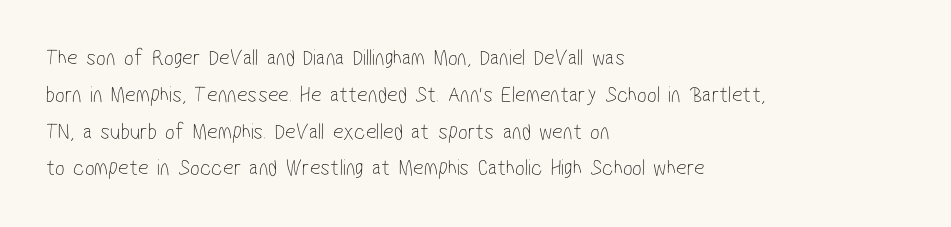
{"bold": "no", "underline": "no", "align": "left", "line_spacing": "normal", "line_spacing_ratio": 1.6, "letter_spacing": "normal", "letter_spacing_em": 0.0, "glyph_px": 23}
